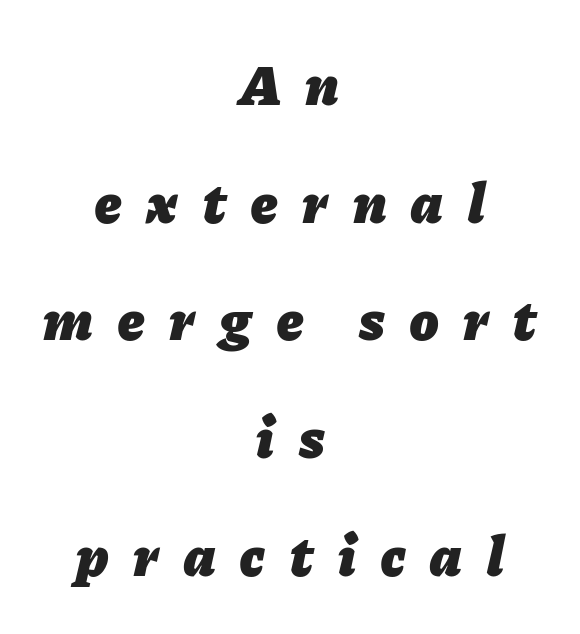
Loosely led — the rows are spread out. Rule under the text: the space is simply empty. The lettering tilts uniformly, giving the passage an italic look. Looks like regular typesetting: each glyph gets only the width it needs. The letters are bold, with thick, heavy strokes.
